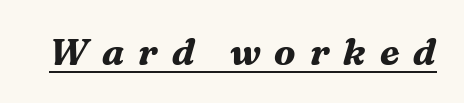
Q: Is the text bold? A: Yes.
Q: Is the text italic (slanted)? A: Yes, it leans right by about 16 degrees.
Q: Is the typeface a serif or a sans-serif typeface? A: Serif.
Q: Is the text underlined? A: Yes.
Q: Is the spacing between letters normal or unusually wide? A: Unusually wide.
Q: Width (condensed, normal, or wide)? A: Normal.
Q: Stroke contrast? A: Medium.
Q: x-height? A: Medium.
Q: Monospaced? A: No.
